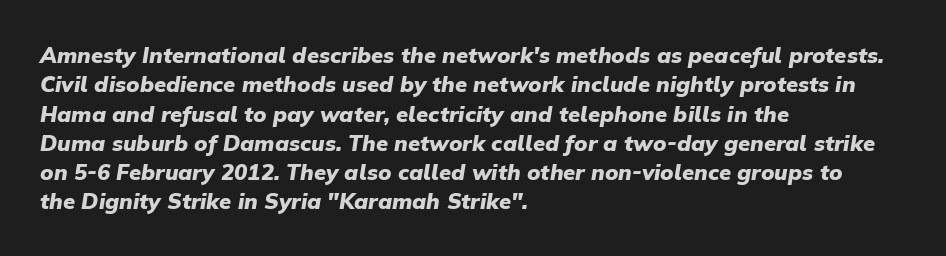
The lettering tilts uniformly, giving the passage an italic look. The gap between lines stays unmarked. What weight is shown? A full bold with thick strokes. Quick note: interline space is typical.
